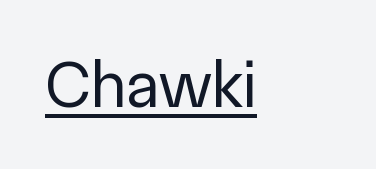
The image shows 67 px regular-weight sans-serif type, upright; set left-aligned, normal letter spacing, underlined; a medium x-height.
